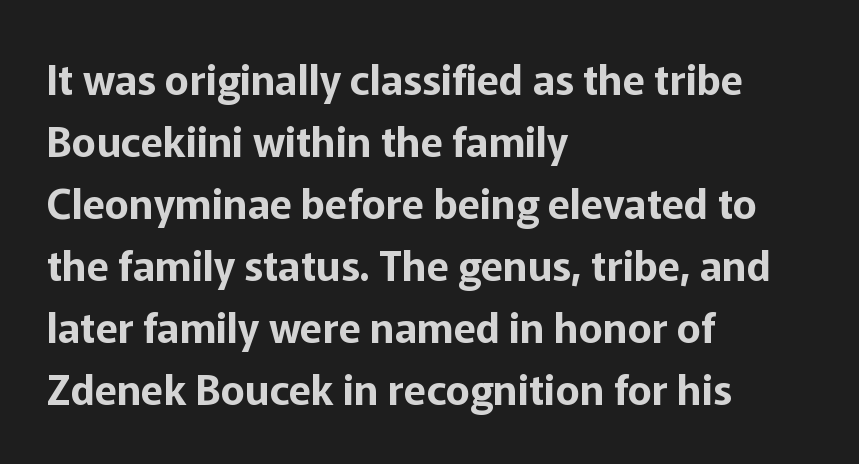
The image shows 41 px sans-serif type, upright; set left-aligned, normal line spacing (1.51x), normal letter spacing, not underlined; low stroke contrast and a medium x-height.
